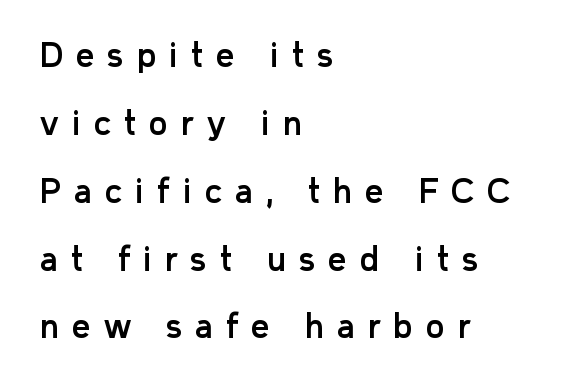
In terms of leading, this rendering errs on the spacious side. Is this a fixed-width face? No — the glyphs have proportional, varying widths. This sample is left-justified, so line endings fall wherever the words run out. Underlining? Definitely not there. Are there feet on the stems? There aren't — it's a sans. This rendering widens character spacing well past its baseline value.
